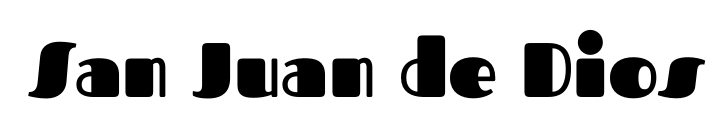
The image shows 77 px heavy sans-serif type, upright; set normal letter spacing, not underlined; medium stroke contrast and a medium x-height.
